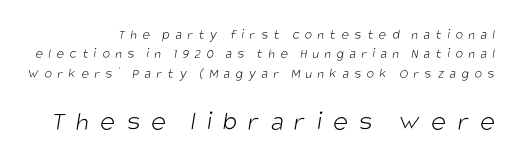
The image shows 28 px light, condensed sans-serif type; set normal line spacing (1.38x), unusually wide letter spacing (+0.4 em), not underlined; the second (bottom) block is 2.0x larger; low stroke contrast and a large x-height.
